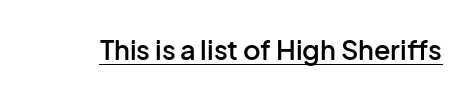
The gaps between neighbouring characters are ordinary and unremarkable. Summary of weight: moderately heavy, a semibold. The glyphs are accompanied by a horizontal stroke just below them. Ascenders rise straight up at ninety degrees.
